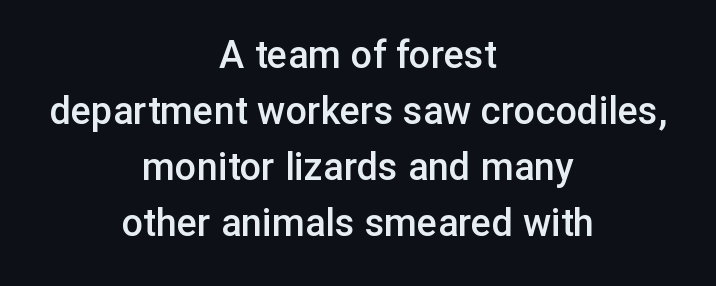
Q: Is the text bold? A: Semi-bold.
Q: Is the text italic (slanted)? A: No, it is upright.
Q: Is the typeface a serif or a sans-serif typeface? A: Sans-serif.
Q: Is the text underlined? A: No.
Q: How is the paragraph aligned? A: Centered.
Q: Is the spacing between letters normal or unusually wide? A: Normal.
Q: Is the spacing between lines tight, normal or loose? A: Normal.
Q: Width (condensed, normal, or wide)? A: Normal.
Q: Stroke contrast? A: Low.
Q: x-height? A: Medium.
Q: Monospaced? A: No.
